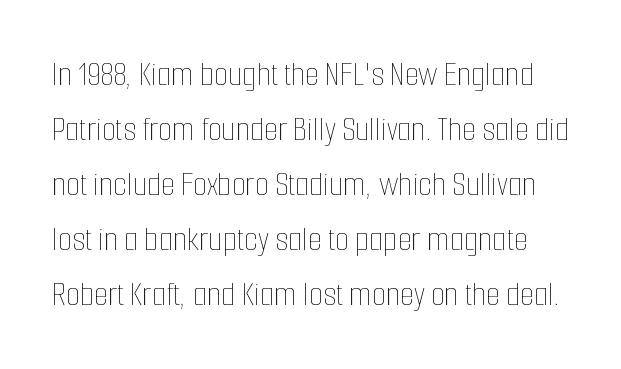
{"italic": "no", "bold": "no", "weight": "thin", "width": "condensed", "stroke_contrast": "low", "x_height": "medium", "monospaced": "no", "underline": "no", "line_spacing": "normal", "line_spacing_ratio": 1.53, "letter_spacing": "normal", "letter_spacing_em": 0.0, "glyph_px": 36}
